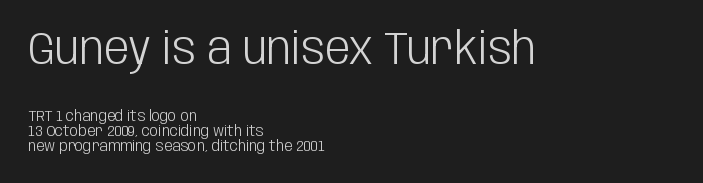
The words here are not underlined. Serifs: no, the terminals of the letterforms are clean. Honestly, the letter spacing is just normal — you wouldn't notice it. Every row of glyphs begins at an identical x-position on the left. The face looks like a standard text weight, possibly lighter.
